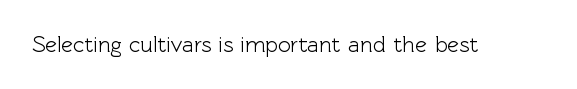
{"italic": "no", "underline": "no", "letter_spacing": "normal", "letter_spacing_em": 0.0, "glyph_px": 22}
